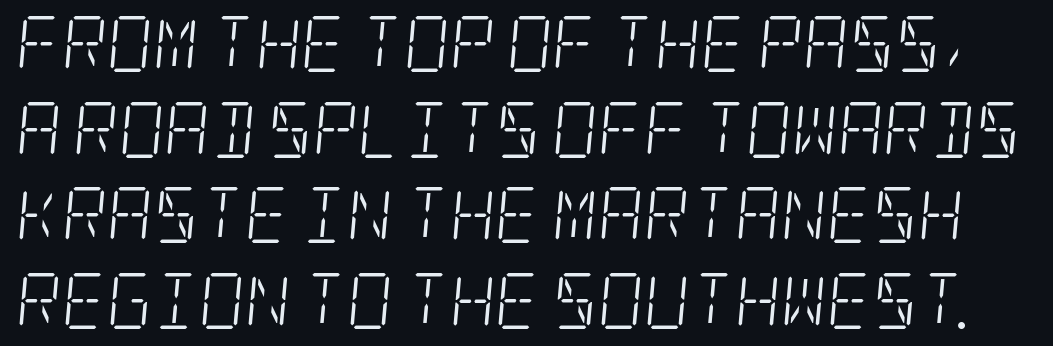
Classification — serif. Leading: standard. Clear beneath every line of the passage. These glyphs show unthickened strokes, regular width or finer. Style check: oblique.
